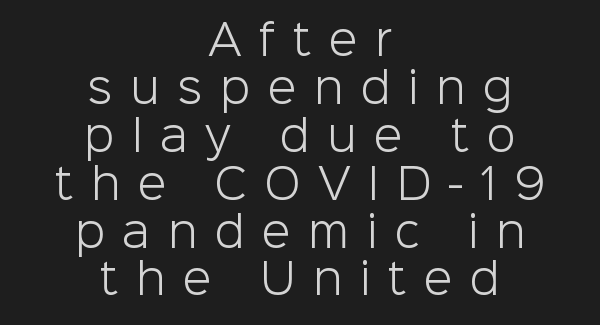
Q: Is the text bold? A: No.
Q: Is the text italic (slanted)? A: No, it is upright.
Q: Is the typeface a serif or a sans-serif typeface? A: Sans-serif.
Q: Is the text underlined? A: No.
Q: How is the paragraph aligned? A: Centered.
Q: Is the spacing between letters normal or unusually wide? A: Unusually wide.
Q: Is the spacing between lines tight, normal or loose? A: Tight.
Q: Width (condensed, normal, or wide)? A: Normal.
Q: Stroke contrast? A: Low.
Q: x-height? A: Medium.
Q: Monospaced? A: No.
